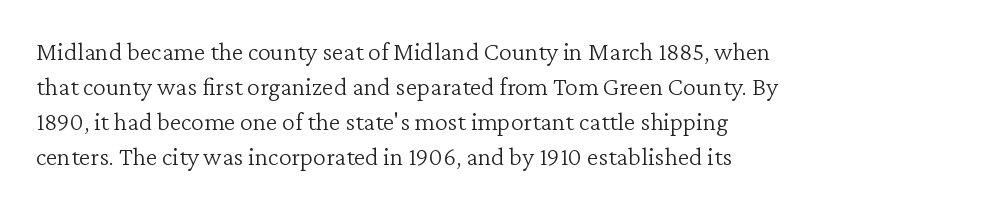
{"italic": "no", "bold": "no", "underline": "no", "align": "left", "line_spacing": "normal", "line_spacing_ratio": 1.34, "letter_spacing": "normal", "letter_spacing_em": 0.0, "glyph_px": 26}
